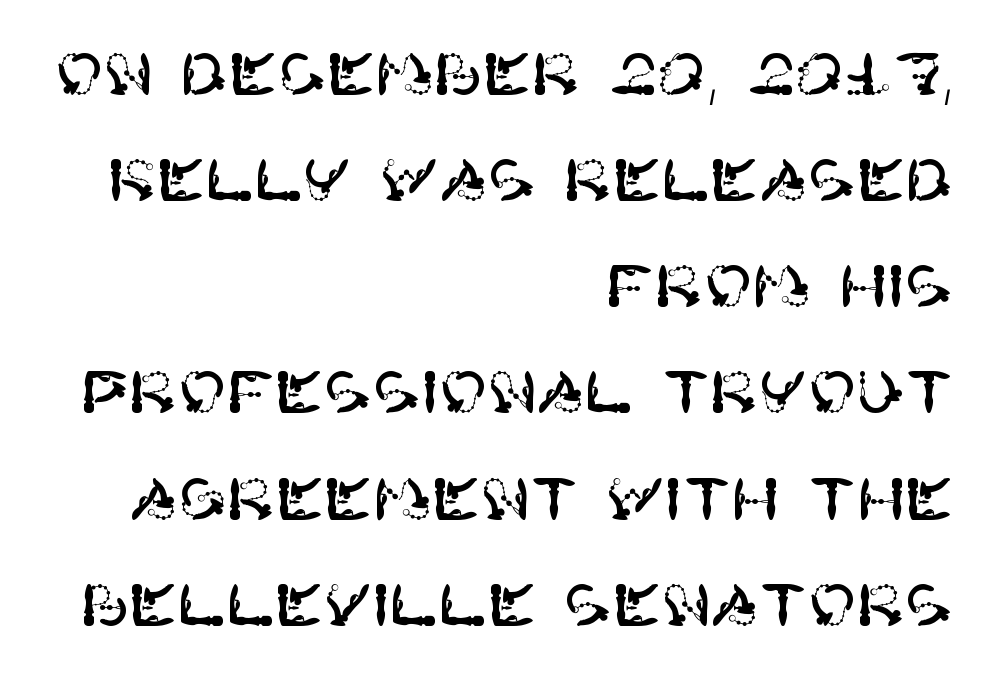
{"serif": "no", "italic": "no", "width": "normal", "stroke_contrast": "high", "x_height": "large", "underline": "no", "align": "right", "line_spacing_ratio": 1.83, "letter_spacing": "normal", "letter_spacing_em": 0.0, "glyph_px": 58}
